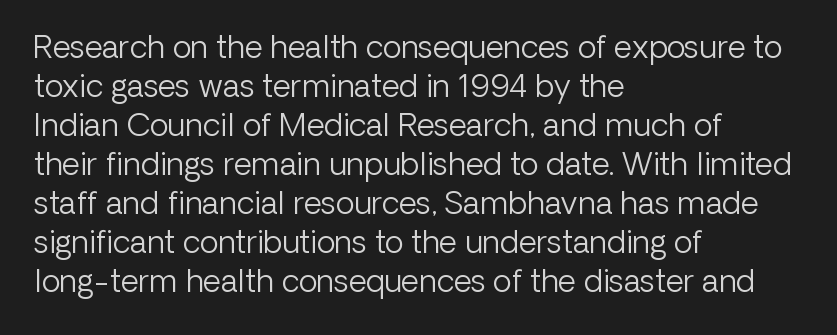
Q: Is the text bold? A: No.
Q: Is the text italic (slanted)? A: No, it is upright.
Q: Is the typeface a serif or a sans-serif typeface? A: Sans-serif.
Q: Is the text underlined? A: No.
Q: How is the paragraph aligned? A: Left-aligned.
Q: Is the spacing between letters normal or unusually wide? A: Normal.
Q: Is the spacing between lines tight, normal or loose? A: Normal.
Q: Width (condensed, normal, or wide)? A: Normal.
Q: Stroke contrast? A: Low.
Q: x-height? A: Medium.
Q: Monospaced? A: No.
